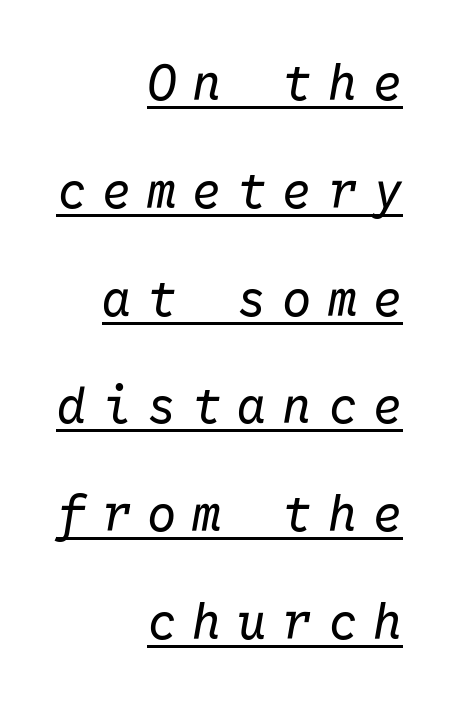
Q: Is the text bold? A: No.
Q: Is the text italic (slanted)? A: Yes, it leans right by about 10 degrees.
Q: Is the text underlined? A: Yes.
Q: How is the paragraph aligned? A: Right-aligned.
Q: Is the spacing between letters normal or unusually wide? A: Unusually wide.
Q: Is the spacing between lines tight, normal or loose? A: Loose.
Q: Width (condensed, normal, or wide)? A: Normal.
Q: Stroke contrast? A: Low.
Q: x-height? A: Medium.
Q: Monospaced? A: Yes.
